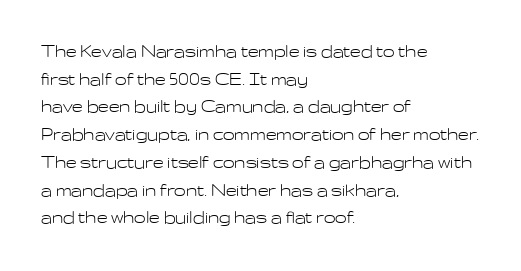
{"italic": "no", "bold": "no", "underline": "no", "align": "left", "line_spacing": "normal", "line_spacing_ratio": 1.32, "letter_spacing": "normal", "letter_spacing_em": 0.0, "glyph_px": 21}
